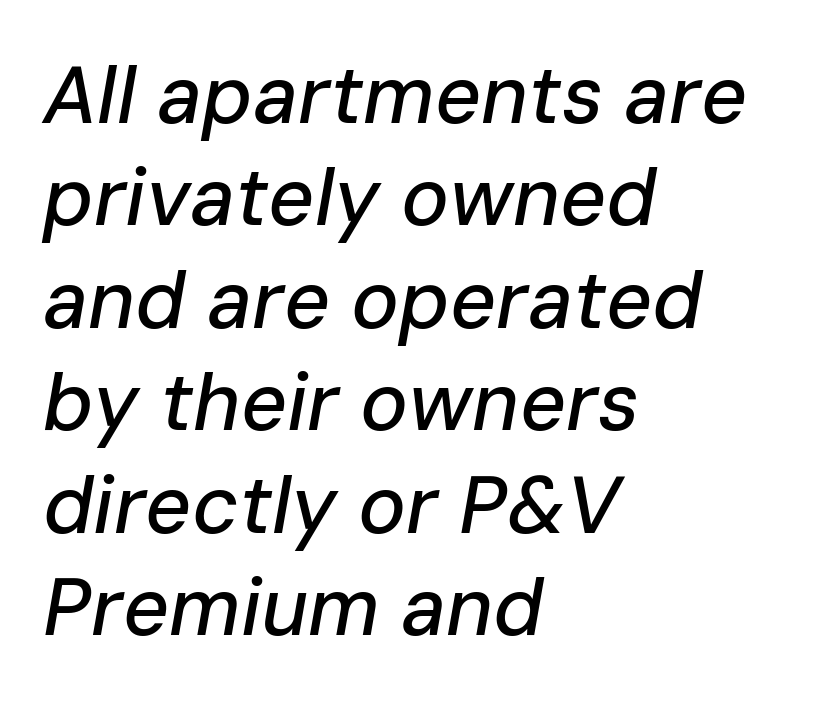
If you measured baseline to baseline, you'd find a middling distance. Do the characters align in a grid? No, the font is proportional. Designer's note — italics engaged. These lines stack with their left ends in a neat column.
